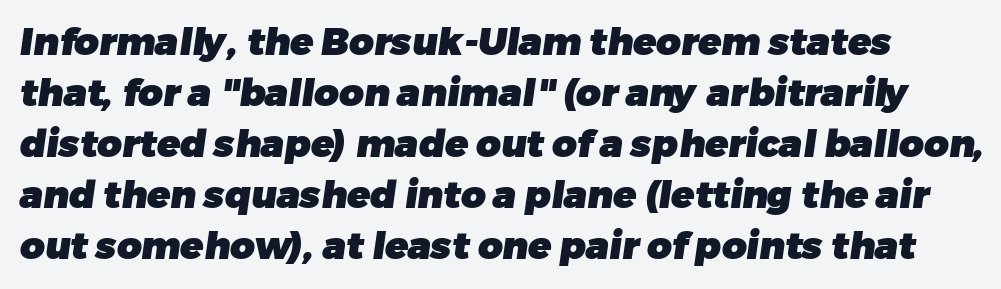
The image shows 38 px heavy sans-serif type; set normal line spacing (1.34x), normal letter spacing, not underlined; low stroke contrast and a medium x-height.
